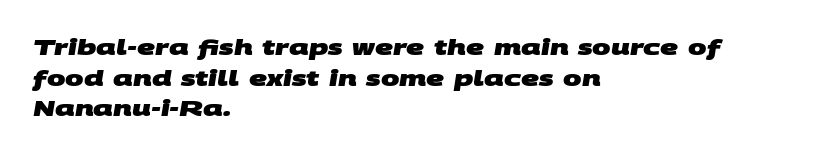
Which margin do the lines hug? The left one — the right edge is uneven. Default kerning and tracking; the words read as compact shapes. The foot of each line stays bare and open. Baseline-to-baseline distance is the conventional proportion of letter height.
